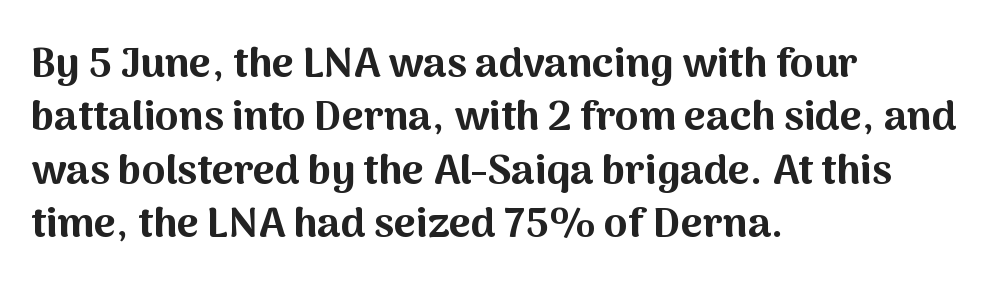
The image shows 42 px bold sans-serif type, upright; set left-aligned, normal line spacing (1.27x), normal letter spacing, not underlined; medium stroke contrast and a medium x-height.
